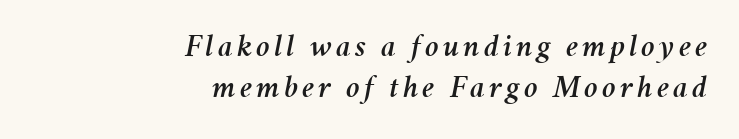
{"italic": "yes", "lean": "right", "slant_degrees": 11, "width": "normal", "stroke_contrast": "medium", "x_height": "medium", "monospaced": "no", "underline": "no", "align": "right", "line_spacing_ratio": 1.23, "glyph_px": 33}
